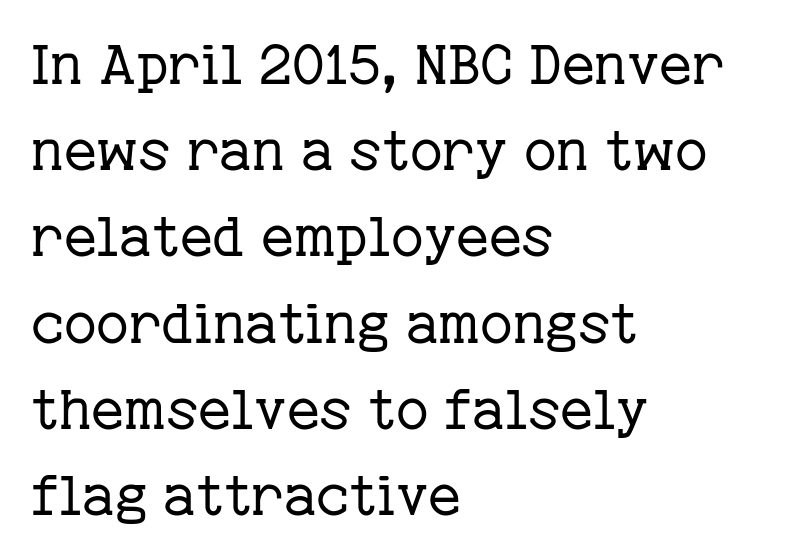
The strokes are not fattened; the text isn't bold. The letters carry serifs — small finishing strokes at the ends of their stems. The gap between lines stays unmarked. Honestly, the row spacing looks completely unremarkable. Left-aligned paragraph, ragged on the right.
